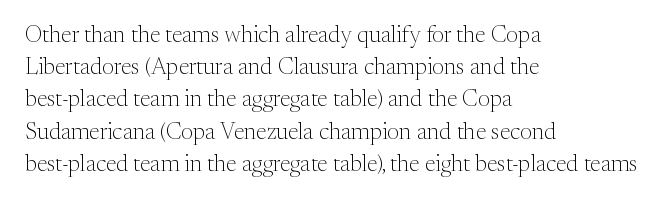
Regarding leading, the lines here are spaced in the standard way. The setting favours the left margin, as ordinary paragraphs usually do. The typeface has the unassuming heft of standard copy or less. The tracking reads as untouched default to a designer's eye. Type without underlining. Vertical strokes here are truly vertical.
